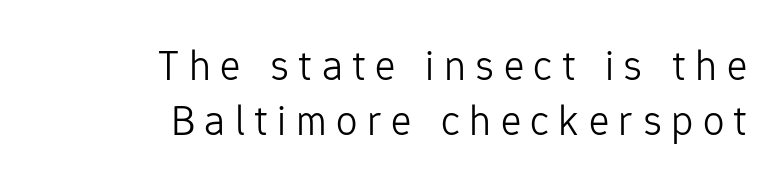
The image shows 43 px light sans-serif type, upright; set right-aligned, normal line spacing (1.27x), unusually wide letter spacing (+0.22 em), not underlined; low stroke contrast and a medium x-height.
